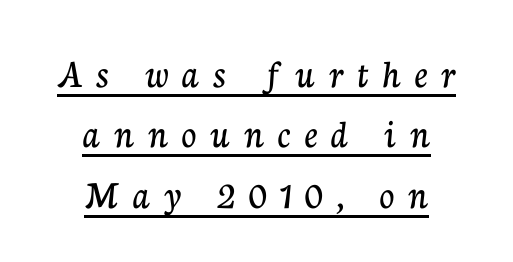
{"serif": "yes", "width": "normal", "stroke_contrast": "low", "x_height": "medium", "monospaced": "no", "underline": "yes", "align": "center", "line_spacing": "normal", "line_spacing_ratio": 1.47, "letter_spacing": "wide", "letter_spacing_em": 0.34, "glyph_px": 41}
